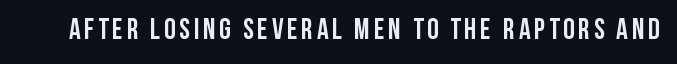
Q: Is the text bold? A: Yes.
Q: Is the text italic (slanted)? A: No, it is upright.
Q: Is the typeface a serif or a sans-serif typeface? A: Sans-serif.
Q: Is the text underlined? A: No.
Q: Width (condensed, normal, or wide)? A: Condensed.
Q: Stroke contrast? A: Low.
Q: x-height? A: Large.
Q: Monospaced? A: No.
